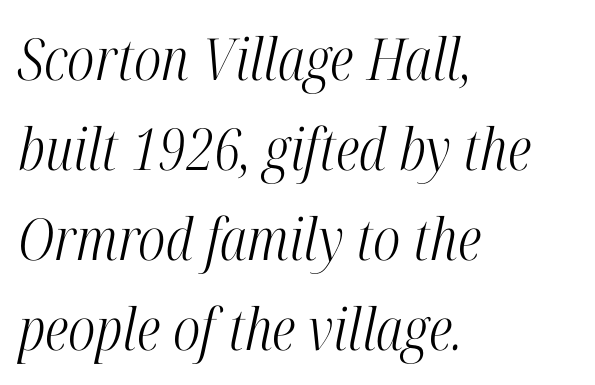
The words here are not underlined. Is the letter spacing exaggerated? No — it looks like the ordinary default. Each stroke keeps to a modest, everyday thickness or less. Proportional: the letters do not fall into vertical columns. The ragged edge is on the right, which tells us the setting is flush left. This rendering employs a face with finishing strokes, i.e., a serif.
